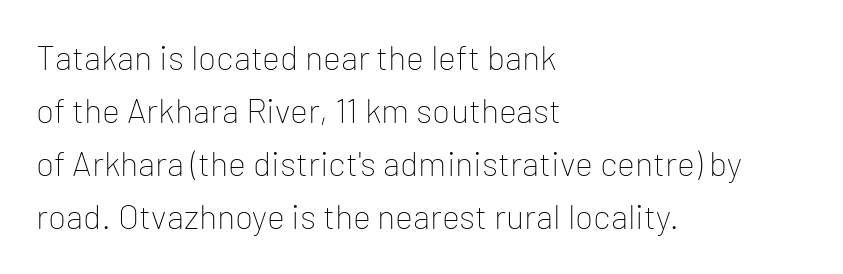
{"serif": "no", "italic": "no", "bold": "no", "weight": "thin", "width": "normal", "stroke_contrast": "low", "x_height": "medium", "monospaced": "no", "underline": "no", "align": "left", "line_spacing": "normal", "line_spacing_ratio": 1.56, "letter_spacing": "normal", "letter_spacing_em": 0.0, "glyph_px": 34}
